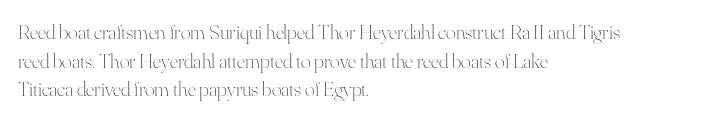
Q: Is the text bold? A: No.
Q: Is the text italic (slanted)? A: No, it is upright.
Q: Is the text underlined? A: No.
Q: How is the paragraph aligned? A: Left-aligned.
Q: Is the spacing between letters normal or unusually wide? A: Normal.
Q: Is the spacing between lines tight, normal or loose? A: Normal.
